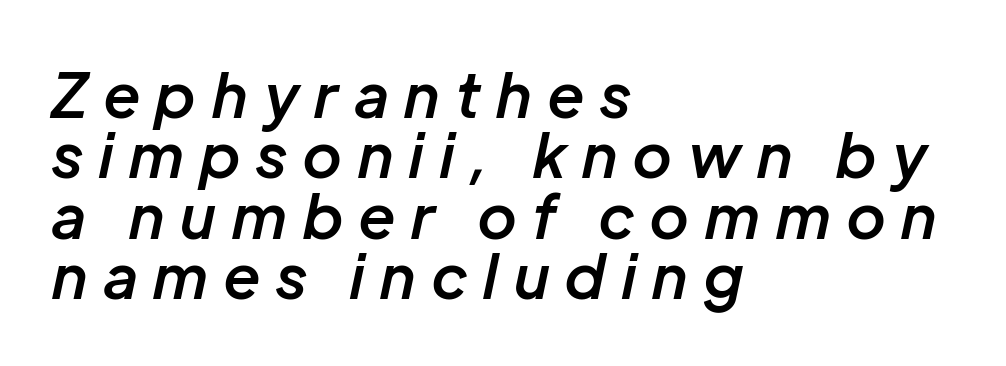
{"italic": "yes", "lean": "right", "slant_degrees": 12, "bold": "semi", "weight": "semibold", "width": "normal", "stroke_contrast": "low", "x_height": "medium", "monospaced": "no", "underline": "no", "align": "left", "line_spacing": "tight", "line_spacing_ratio": 0.99, "letter_spacing": "wide", "letter_spacing_em": 0.27, "glyph_px": 61}
